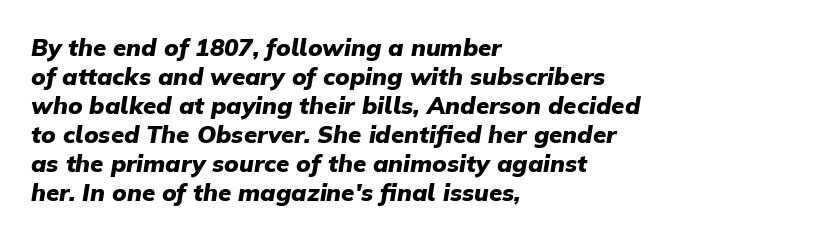
{"italic": "yes", "lean": "right", "slant_degrees": 9, "bold": "yes", "underline": "no", "align": "left", "line_spacing_ratio": 1.21, "letter_spacing": "normal", "letter_spacing_em": 0.0, "glyph_px": 24}
